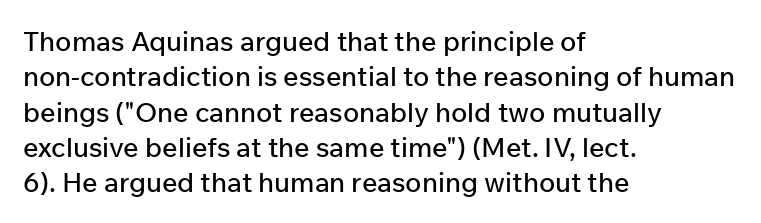
{"italic": "no", "underline": "no", "align": "left", "line_spacing": "normal", "line_spacing_ratio": 1.31, "letter_spacing": "normal", "letter_spacing_em": 0.0, "glyph_px": 27}
